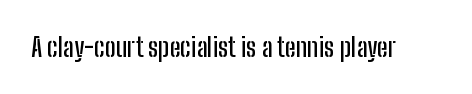
Q: Is the text italic (slanted)? A: No, it is upright.
Q: Is the text underlined? A: No.
Q: Is the spacing between letters normal or unusually wide? A: Normal.
